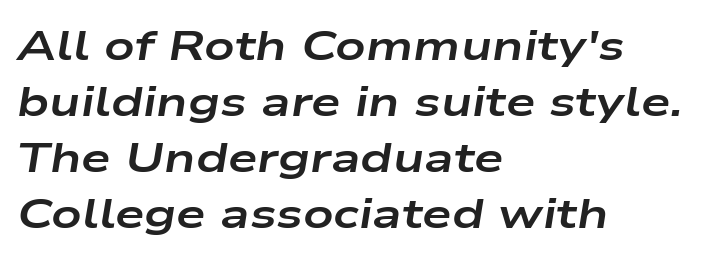
{"italic": "yes", "lean": "right", "slant_degrees": 9, "bold": "yes", "weight": "bold", "width": "wide", "stroke_contrast": "low", "x_height": "medium", "monospaced": "no", "underline": "no", "align": "left", "line_spacing": "normal", "line_spacing_ratio": 1.33, "letter_spacing": "normal", "letter_spacing_em": 0.0, "glyph_px": 42}
